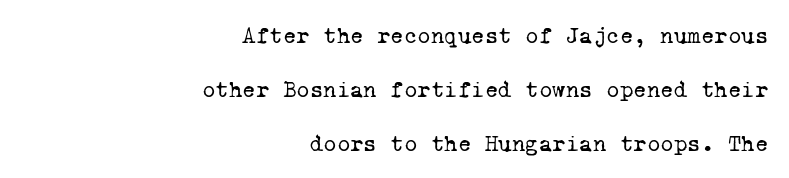
Q: Is the text bold? A: No.
Q: Is the text underlined? A: No.
Q: How is the paragraph aligned? A: Right-aligned.
Q: Is the spacing between letters normal or unusually wide? A: Normal.
Q: Is the spacing between lines tight, normal or loose? A: Loose.
